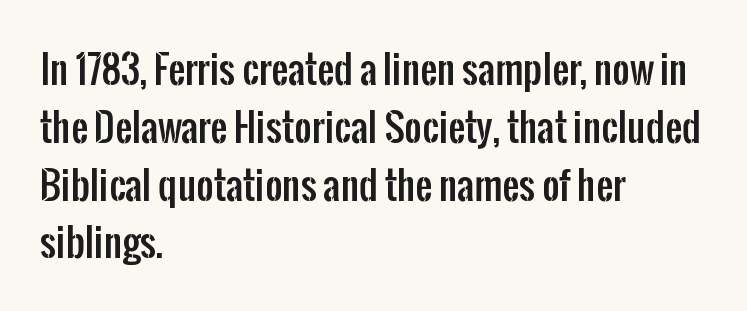
The image shows 38 px condensed sans-serif type, upright; set left-aligned, normal line spacing (1.52x), normal letter spacing, not underlined; low stroke contrast and a medium x-height.
